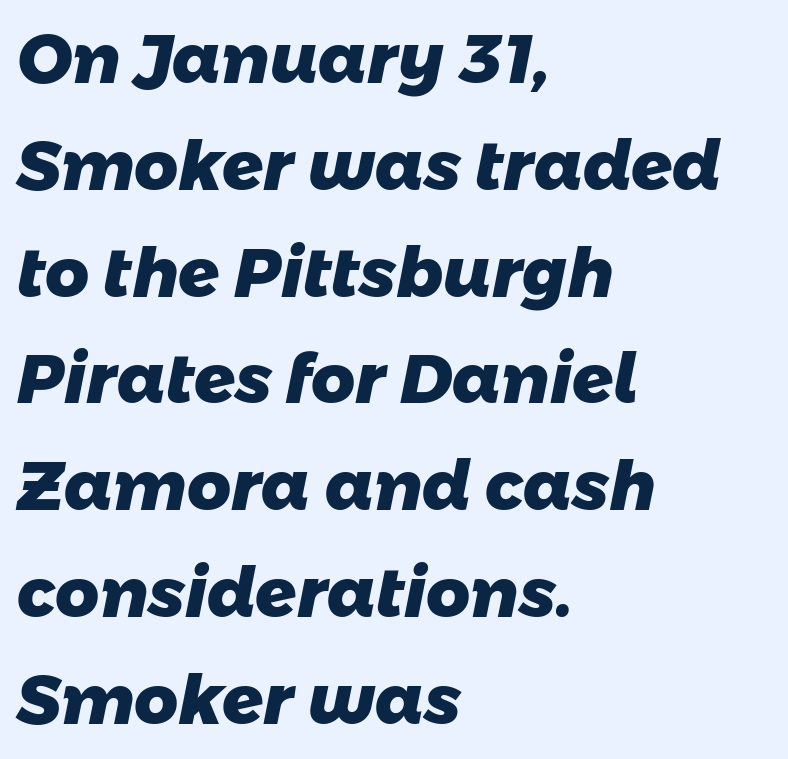
The image shows 68 px heavy sans-serif type; set left-aligned, normal line spacing (1.57x), normal letter spacing, not underlined; low stroke contrast and a medium x-height.
